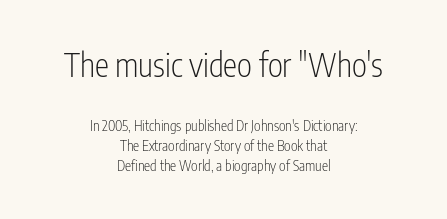
The image shows 32 px light, condensed sans-serif type, upright; set centered, normal line spacing (1.44x), normal letter spacing, not underlined; the first (top) block is 2.29x larger; low stroke contrast and a medium x-height.
